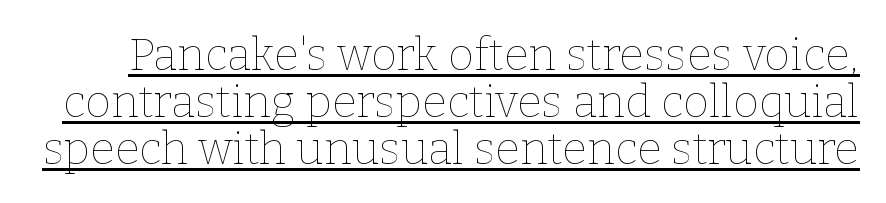
{"italic": "no", "bold": "no", "weight": "thin", "width": "normal", "stroke_contrast": "low", "x_height": "medium", "monospaced": "no", "underline": "yes", "line_spacing": "tight", "line_spacing_ratio": 1.04, "letter_spacing": "normal", "letter_spacing_em": 0.0, "glyph_px": 45}
